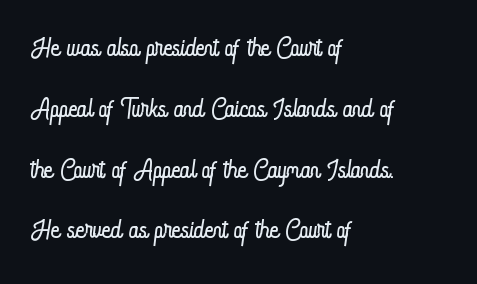
Q: Is the text bold? A: No.
Q: Is the text underlined? A: No.
Q: How is the paragraph aligned? A: Left-aligned.
Q: Is the spacing between letters normal or unusually wide? A: Normal.
Q: Is the spacing between lines tight, normal or loose? A: Normal.
Q: Width (condensed, normal, or wide)? A: Condensed.
Q: Stroke contrast? A: Low.
Q: x-height? A: Small.
Q: Monospaced? A: No.
